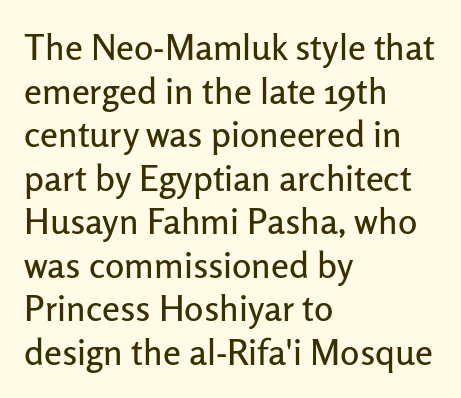
The image shows 36 px sans-serif type, upright; set left-aligned, line spacing 1.21x, normal letter spacing, not underlined; low stroke contrast and a medium x-height.
